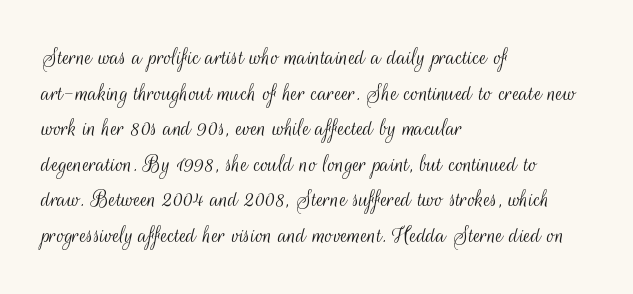
Q: Is the text bold? A: No.
Q: Is the text italic (slanted)? A: Yes.
Q: Is the text underlined? A: No.
Q: How is the paragraph aligned? A: Left-aligned.
Q: Is the spacing between letters normal or unusually wide? A: Normal.
Q: Is the spacing between lines tight, normal or loose? A: Normal.
